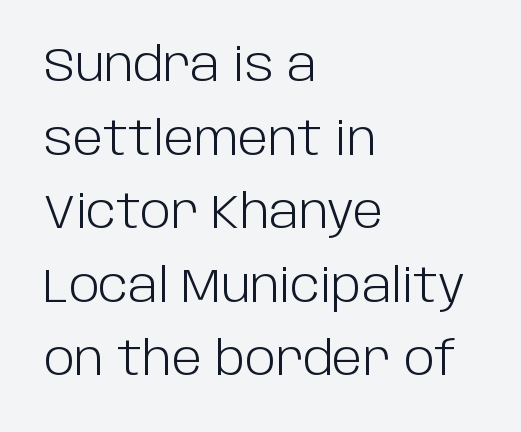
Q: Is the text bold? A: No.
Q: Is the text italic (slanted)? A: No, it is upright.
Q: Is the typeface a serif or a sans-serif typeface? A: Sans-serif.
Q: Is the text underlined? A: No.
Q: How is the paragraph aligned? A: Left-aligned.
Q: Is the spacing between letters normal or unusually wide? A: Normal.
Q: Is the spacing between lines tight, normal or loose? A: Normal.
Q: Width (condensed, normal, or wide)? A: Normal.
Q: Stroke contrast? A: Low.
Q: x-height? A: Large.
Q: Monospaced? A: No.
